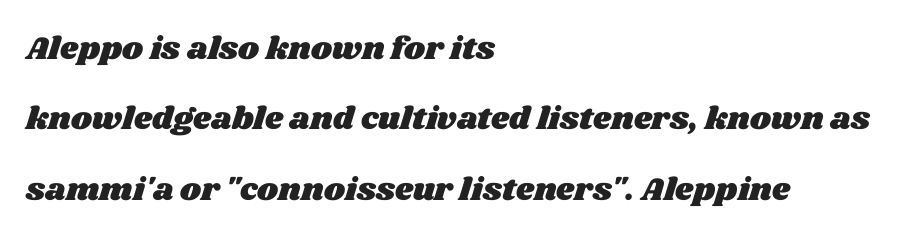
{"width": "wide", "stroke_contrast": "medium", "x_height": "large", "monospaced": "no", "underline": "no", "align": "left", "line_spacing": "loose", "line_spacing_ratio": 2.2, "letter_spacing": "normal", "letter_spacing_em": 0.0, "glyph_px": 32}
